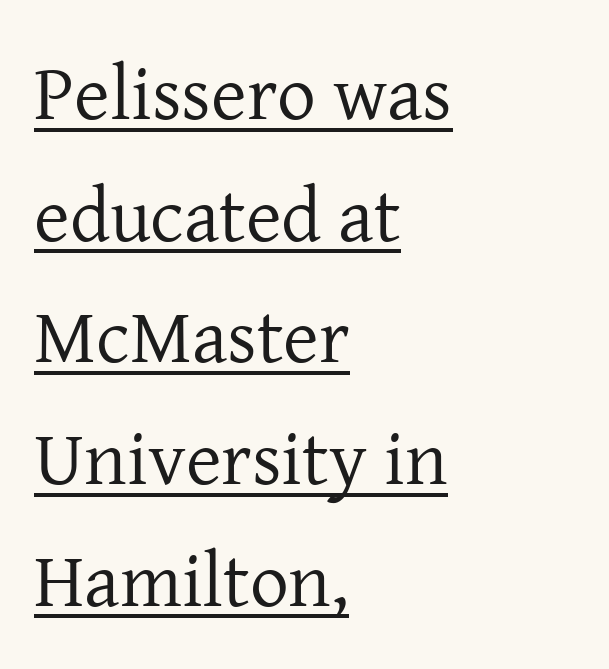
{"serif": "yes", "italic": "no", "bold": "no", "weight": "regular", "width": "normal", "stroke_contrast": "low", "x_height": "medium", "monospaced": "no", "underline": "yes", "align": "left", "line_spacing": "normal", "line_spacing_ratio": 1.58, "letter_spacing": "normal", "letter_spacing_em": 0.0, "glyph_px": 77}
